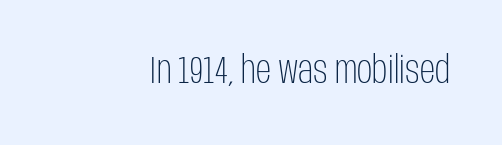
Q: Is the text bold? A: No.
Q: Is the text italic (slanted)? A: No, it is upright.
Q: Is the typeface a serif or a sans-serif typeface? A: Sans-serif.
Q: Is the text underlined? A: No.
Q: Is the spacing between letters normal or unusually wide? A: Normal.
Q: Width (condensed, normal, or wide)? A: Condensed.
Q: Stroke contrast? A: Low.
Q: x-height? A: Large.
Q: Monospaced? A: No.
